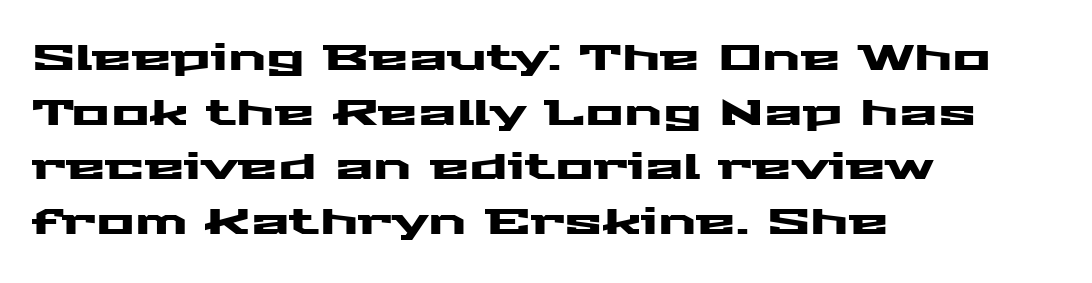
The area under the type is left untouched. Does the type have serifs? No, each stem ends abruptly. Regular leading. Reading down the block, your eye returns to a fixed left position each line.
